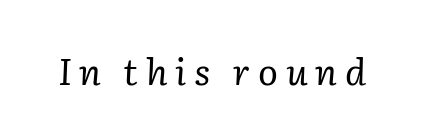
{"serif": "yes", "italic": "yes", "lean": "right", "slant_degrees": 2, "bold": "no", "weight": "regular", "width": "normal", "stroke_contrast": "low", "x_height": "medium", "monospaced": "no", "underline": "no", "letter_spacing": "wide", "letter_spacing_em": 0.21, "glyph_px": 37}
